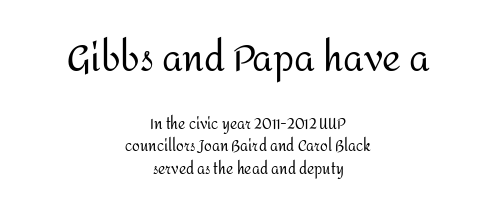
The font family rendered here belongs to the sans-serif group. Think of a printed novel: that variable character pitch is what you see here. Summary of weight: not heavy and not bold. Size contrast runs from large at the top to small at the bottom. Vertical spacing — default. The lettering stays uniformly vertical, giving the passage a roman look.
